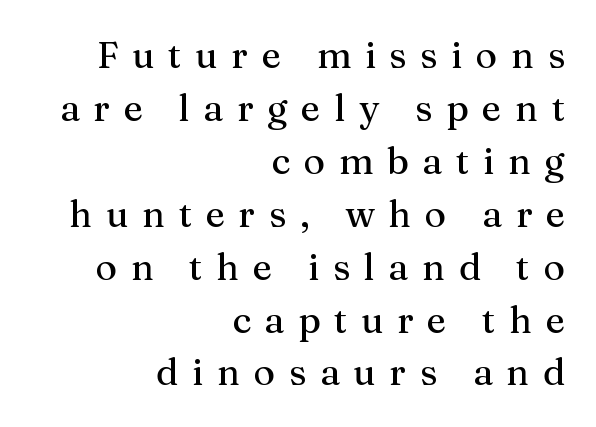
{"serif": "yes", "italic": "no", "width": "normal", "stroke_contrast": "medium", "x_height": "medium", "monospaced": "no", "underline": "no", "align": "right", "line_spacing": "normal", "line_spacing_ratio": 1.43, "letter_spacing": "wide", "letter_spacing_em": 0.37, "glyph_px": 37}
